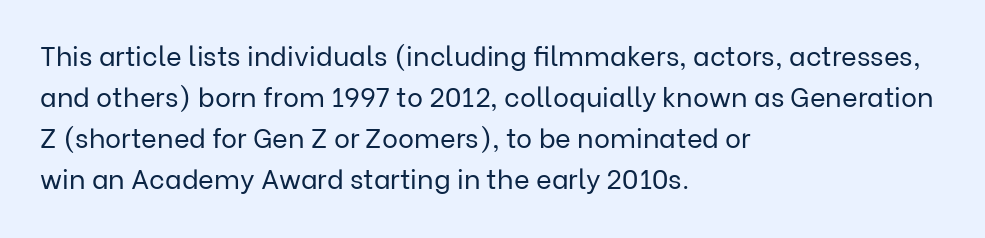
Q: Is the text bold? A: No.
Q: Is the text italic (slanted)? A: No, it is upright.
Q: Is the text underlined? A: No.
Q: How is the paragraph aligned? A: Left-aligned.
Q: Is the spacing between letters normal or unusually wide? A: Normal.
Q: Is the spacing between lines tight, normal or loose? A: Normal.
